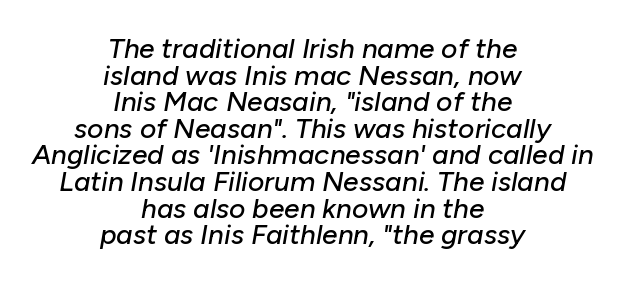
Underlining? Definitely not there. This rendering uses center alignment, leaving both contours irregular but symmetric. Style check: oblique. The designer dialed line spacing down below the default. A typesetter would call this proportional, since set widths differ per character. Look at the tracking — it's just the regular setting, nothing added.
